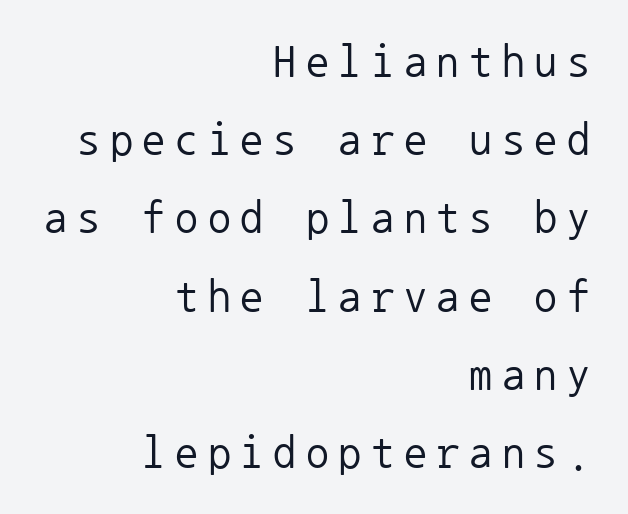
Every character here occupies the same horizontal width, giving the sample a typewriter-like rhythm. Regular leading. In CSS terms this would be text-align: right. Nothing sits at the stroke ends, so this counts as sans-serif.
